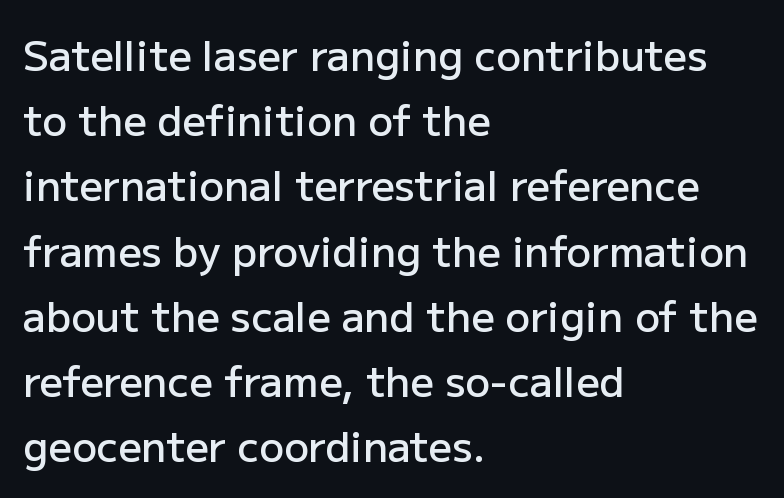
The image shows 41 px semibold sans-serif type, upright; set left-aligned, normal line spacing (1.59x), normal letter spacing, not underlined; low stroke contrast and a medium x-height.
